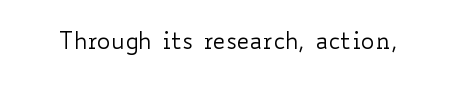
The image shows 23 px text type, upright; set normal letter spacing, not underlined.
